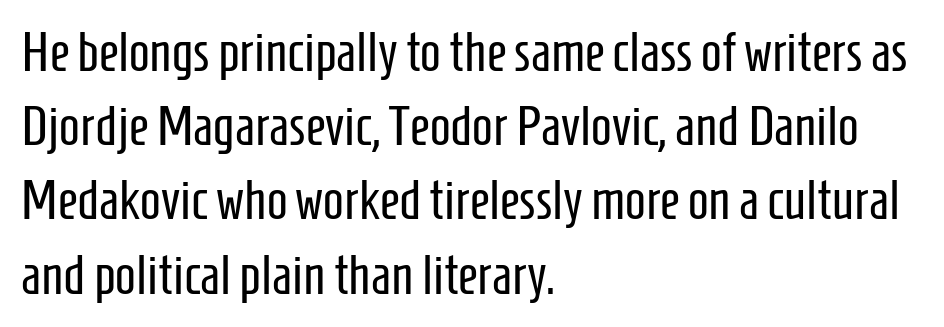
The image shows 55 px regular-weight, condensed sans-serif type, upright; set left-aligned, normal line spacing (1.35x), normal letter spacing, not underlined; low stroke contrast and a medium x-height.
